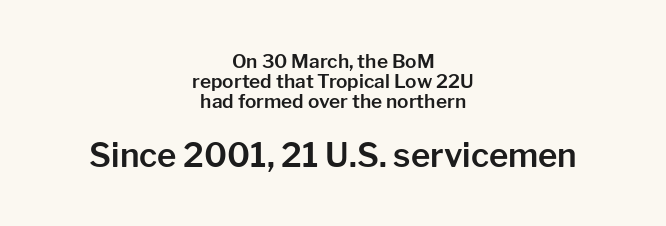
{"serif": "no", "italic": "no", "width": "normal", "stroke_contrast": "low", "x_height": "medium", "monospaced": "no", "underline": "no", "align": "center", "line_spacing": "tight", "line_spacing_ratio": 1.05, "letter_spacing": "normal", "letter_spacing_em": 0.0, "larger_block": "second", "size_ratio": 1.74, "glyph_px": 33}
